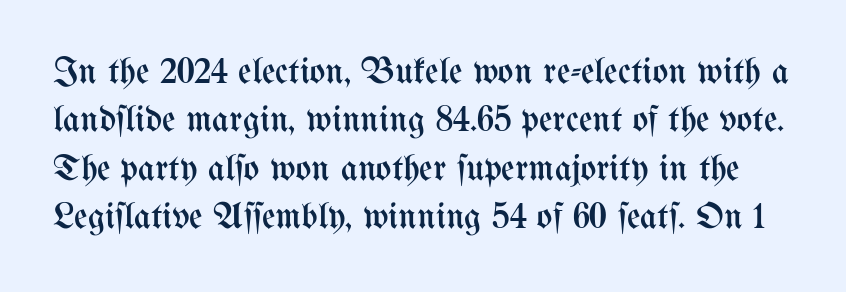
The image shows 37 px regular-weight, condensed type, upright; set normal line spacing (1.31x), normal letter spacing, not underlined; medium stroke contrast and a medium x-height.
